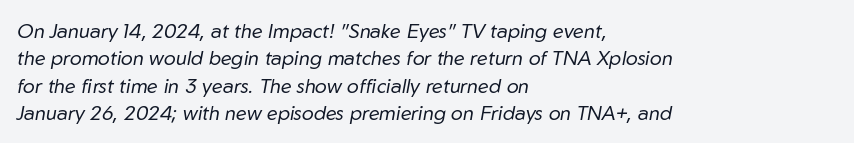
Rows of type keep a routine distance in the vertical direction. The letters look calm and open, with moderate or lighter stems. Does the copy run flush right? No — it runs flush left. Style check: oblique. Any mark beneath the type? The region is blank. The face used here is rendered with its standard letterfit.
